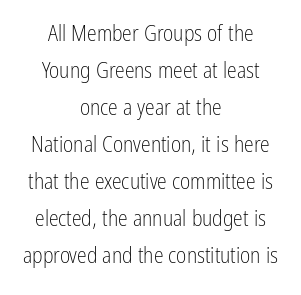
The image shows 22 px text type, upright; set centered, normal line spacing (1.68x), normal letter spacing, not underlined.
